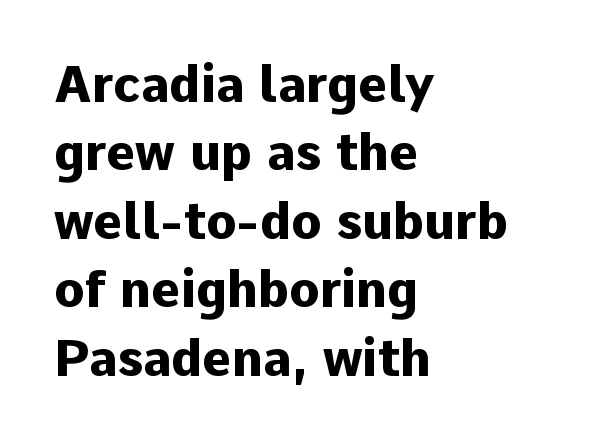
Q: Is the text bold? A: Yes.
Q: Is the text italic (slanted)? A: No, it is upright.
Q: Is the typeface a serif or a sans-serif typeface? A: Sans-serif.
Q: Is the text underlined? A: No.
Q: How is the paragraph aligned? A: Left-aligned.
Q: Is the spacing between letters normal or unusually wide? A: Normal.
Q: Is the spacing between lines tight, normal or loose? A: Normal.
Q: Width (condensed, normal, or wide)? A: Normal.
Q: Stroke contrast? A: Low.
Q: x-height? A: Medium.
Q: Monospaced? A: No.
